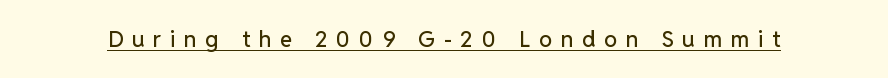
{"italic": "no", "underline": "yes", "letter_spacing": "wide", "letter_spacing_em": 0.4, "glyph_px": 22}
